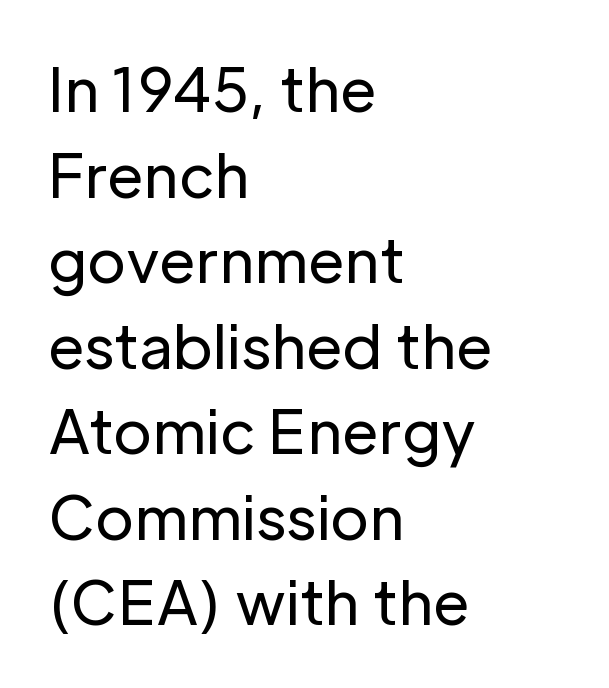
{"serif": "no", "italic": "no", "bold": "no", "weight": "regular", "width": "normal", "stroke_contrast": "low", "x_height": "medium", "monospaced": "no", "underline": "no", "align": "left", "line_spacing": "normal", "line_spacing_ratio": 1.45, "letter_spacing": "normal", "letter_spacing_em": 0.0, "glyph_px": 59}
